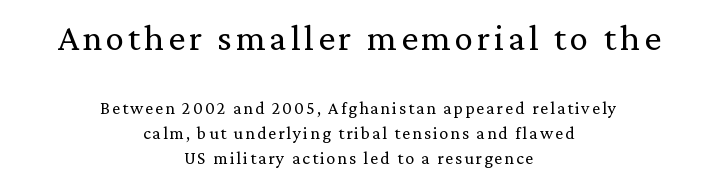
The area under the type is left untouched. The face used here appears at its bigger size in the upper chunk. Is this a fixed-width face? No — the glyphs have proportional, varying widths. Each stroke keeps to a modest, everyday thickness or less. Letterform terminals end in serifs throughout the passage. This sample uses an upright cut, with every glyph sitting square on the baseline.
